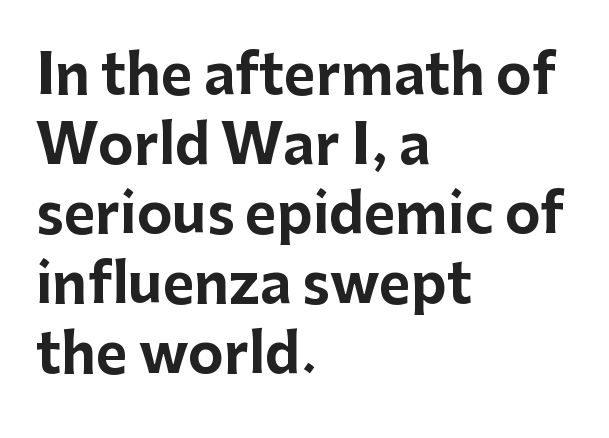
Q: Is the text bold? A: Yes.
Q: Is the text italic (slanted)? A: No, it is upright.
Q: Is the typeface a serif or a sans-serif typeface? A: Sans-serif.
Q: Is the text underlined? A: No.
Q: How is the paragraph aligned? A: Left-aligned.
Q: Is the spacing between letters normal or unusually wide? A: Normal.
Q: Is the spacing between lines tight, normal or loose? A: Normal.
Q: Width (condensed, normal, or wide)? A: Normal.
Q: Stroke contrast? A: Low.
Q: x-height? A: Medium.
Q: Monospaced? A: No.
